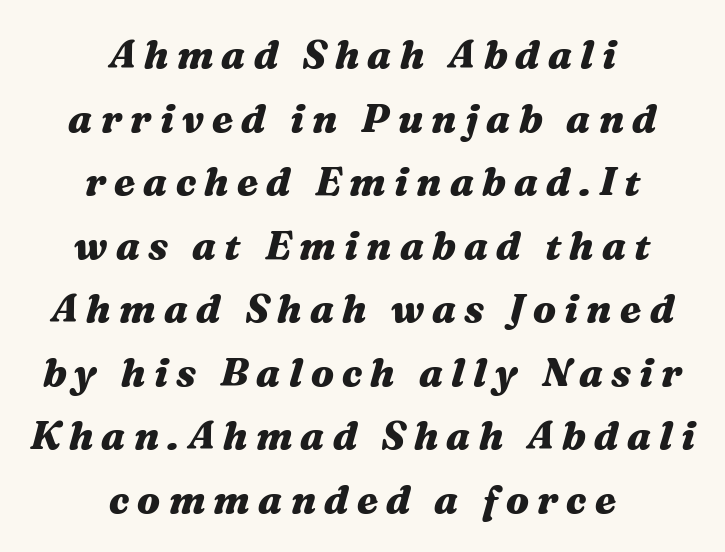
Type without underlining. Horizontal alignment here is central, giving a formal, balanced look. This sample uses expanded letter spacing, leaving extra air between glyphs. Reading down the column, the eye jumps a familiar distance to each next line. The passage shown is typed in a proportional face where columns would drift.
